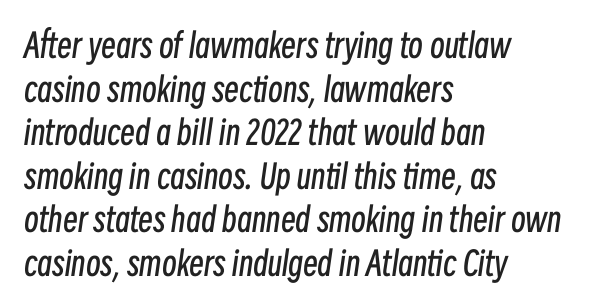
The image shows 33 px regular-weight, condensed type, italic (leaning right); set left-aligned, normal line spacing (1.32x), normal letter spacing, not underlined; low stroke contrast and a medium x-height.
